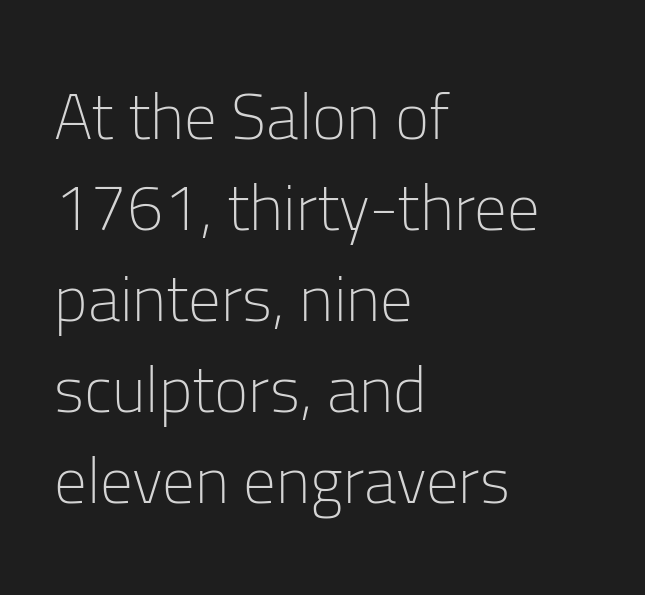
{"serif": "no", "italic": "no", "bold": "no", "weight": "light", "width": "normal", "stroke_contrast": "low", "x_height": "medium", "monospaced": "no", "underline": "no", "align": "left", "line_spacing": "normal", "line_spacing_ratio": 1.4, "letter_spacing": "normal", "letter_spacing_em": 0.0, "glyph_px": 65}
